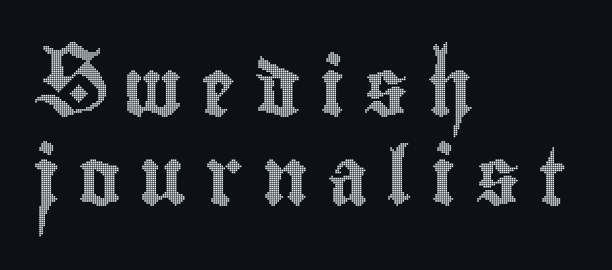
Q: Is the text italic (slanted)? A: No, it is upright.
Q: Is the text underlined? A: No.
Q: How is the paragraph aligned? A: Left-aligned.
Q: Is the spacing between letters normal or unusually wide? A: Unusually wide.
Q: Is the spacing between lines tight, normal or loose? A: Normal.
Q: Width (condensed, normal, or wide)? A: Condensed.
Q: x-height? A: Small.
Q: Monospaced? A: No.
